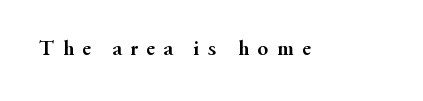
Unlike italic type, these characters show no tilt at all. This is heavy type, rendered in bold. The horizontal fit of the characters is loose and conspicuously gappy. The space beneath each line is pristine and unruled.
